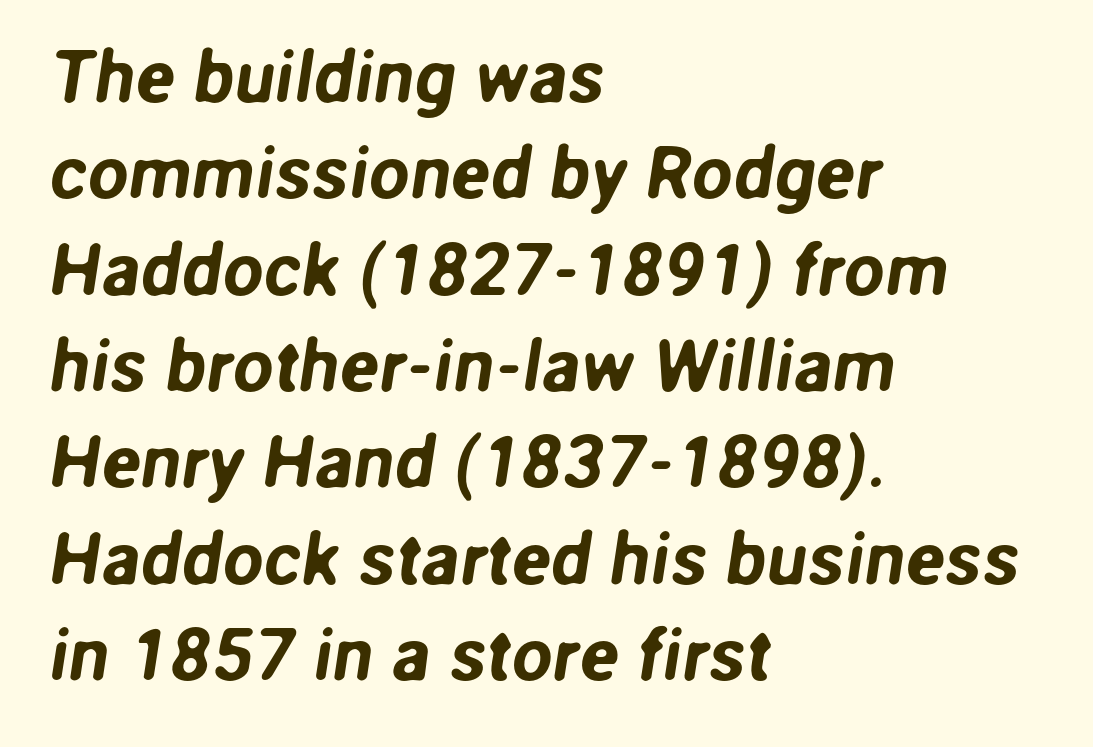
Q: Is the typeface a serif or a sans-serif typeface? A: Sans-serif.
Q: Is the text underlined? A: No.
Q: How is the paragraph aligned? A: Left-aligned.
Q: Is the spacing between letters normal or unusually wide? A: Normal.
Q: Is the spacing between lines tight, normal or loose? A: Normal.
Q: Width (condensed, normal, or wide)? A: Normal.
Q: Stroke contrast? A: Low.
Q: x-height? A: Medium.
Q: Monospaced? A: No.
